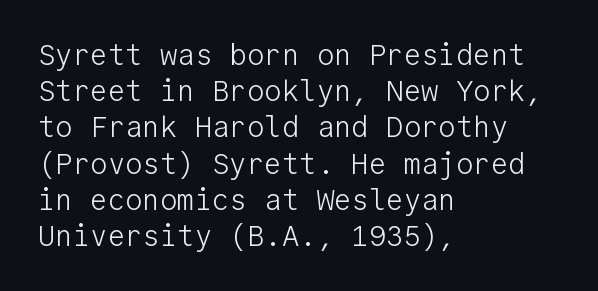
{"serif": "no", "italic": "no", "bold": "no", "weight": "light", "width": "normal", "stroke_contrast": "low", "x_height": "medium", "monospaced": "yes", "underline": "no", "align": "left", "line_spacing": "normal", "line_spacing_ratio": 1.25, "letter_spacing": "normal", "letter_spacing_em": 0.0, "glyph_px": 29}
